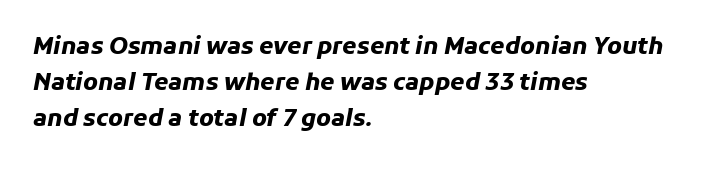
The image shows 23 px bold type, italic (leaning right); set left-aligned, normal line spacing (1.56x), normal letter spacing, not underlined.
